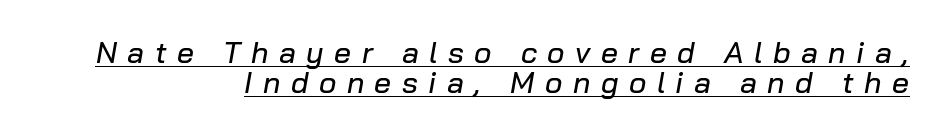
The image shows 30 px text type, italic (leaning right); set right-aligned, tight line spacing (1.01x), unusually wide letter spacing (+0.35 em), underlined; low stroke contrast and a medium x-height.
